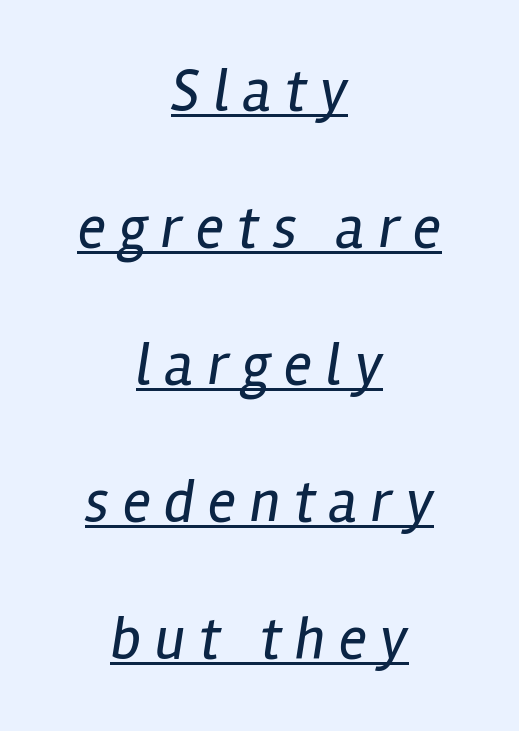
The image shows 59 px regular-weight, condensed type, italic (leaning right); set centered, loose line spacing (2.32x), unusually wide letter spacing (+0.23 em), underlined; low stroke contrast and a medium x-height.
